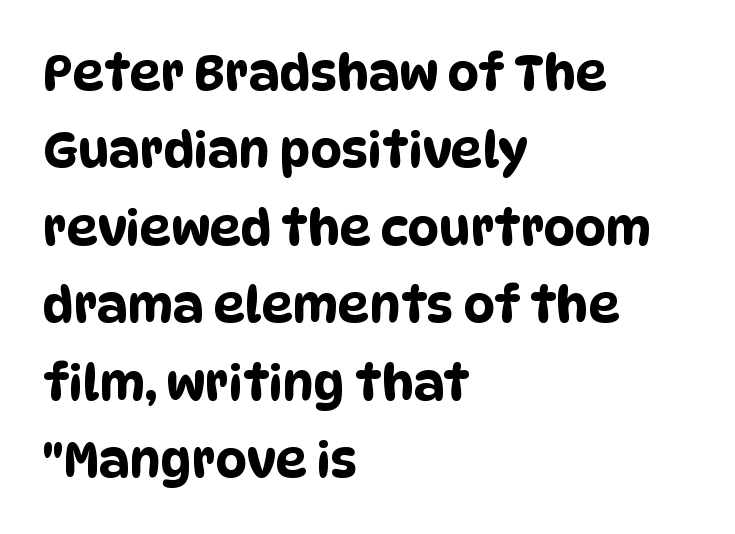
Q: Is the typeface a serif or a sans-serif typeface? A: Sans-serif.
Q: Is the text underlined? A: No.
Q: How is the paragraph aligned? A: Left-aligned.
Q: Is the spacing between letters normal or unusually wide? A: Normal.
Q: Is the spacing between lines tight, normal or loose? A: Normal.
Q: Width (condensed, normal, or wide)? A: Condensed.
Q: Stroke contrast? A: Low.
Q: x-height? A: Large.
Q: Monospaced? A: No.
